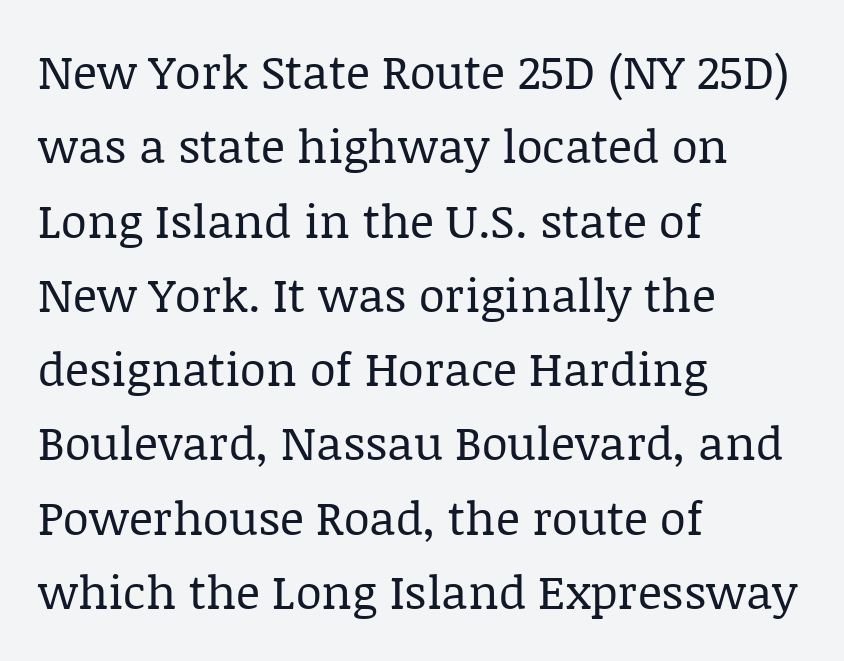
Layout note: lines flush left. The lettering stays uniformly vertical, giving the passage a roman look. The passage shown has conventional tracking throughout. Stroke mass is kept to a normal reading level or below. Letters rest on an invisible, unmarked baseline. Small tapered or slab feet sit at the stroke ends, so this counts as serif.
